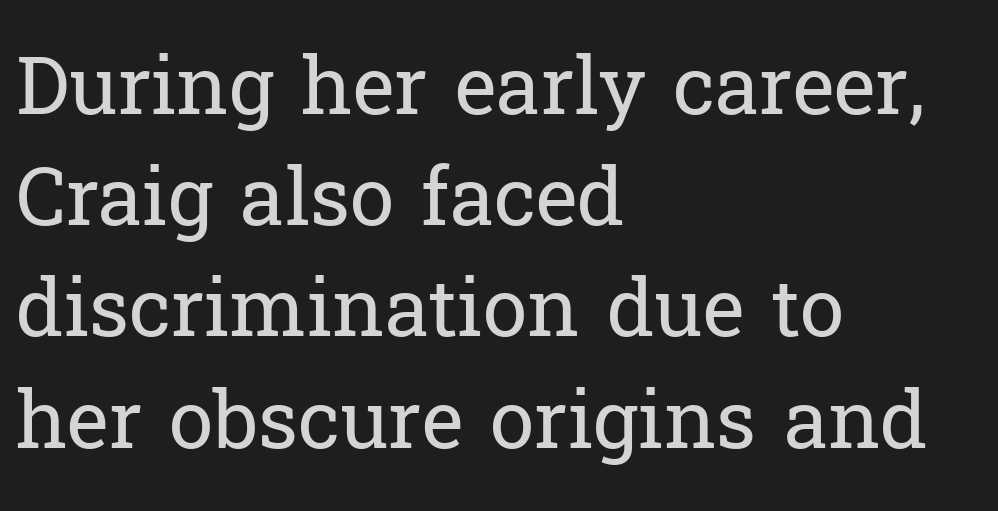
Q: Is the text bold? A: No.
Q: Is the text italic (slanted)? A: No, it is upright.
Q: Is the typeface a serif or a sans-serif typeface? A: Serif.
Q: Is the text underlined? A: No.
Q: How is the paragraph aligned? A: Left-aligned.
Q: Is the spacing between letters normal or unusually wide? A: Normal.
Q: Is the spacing between lines tight, normal or loose? A: Normal.
Q: Width (condensed, normal, or wide)? A: Normal.
Q: Stroke contrast? A: Low.
Q: x-height? A: Medium.
Q: Monospaced? A: No.
